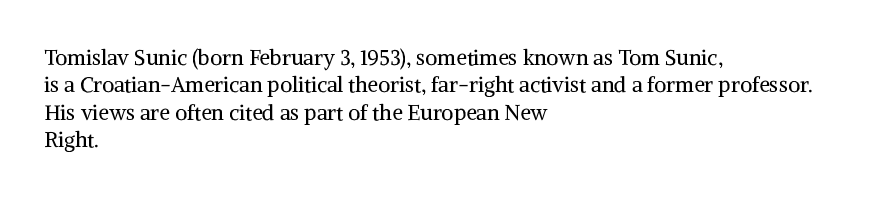
The image shows 21 px text type, upright; set left-aligned, normal line spacing (1.3x), normal letter spacing, not underlined.
